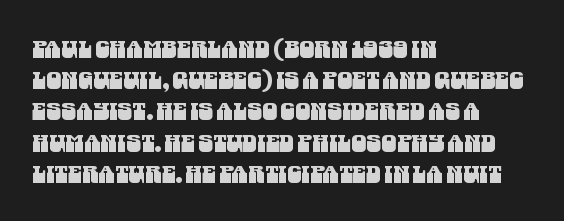
The image shows 24 px text type; set left-aligned, normal line spacing (1.3x), normal letter spacing, not underlined.
